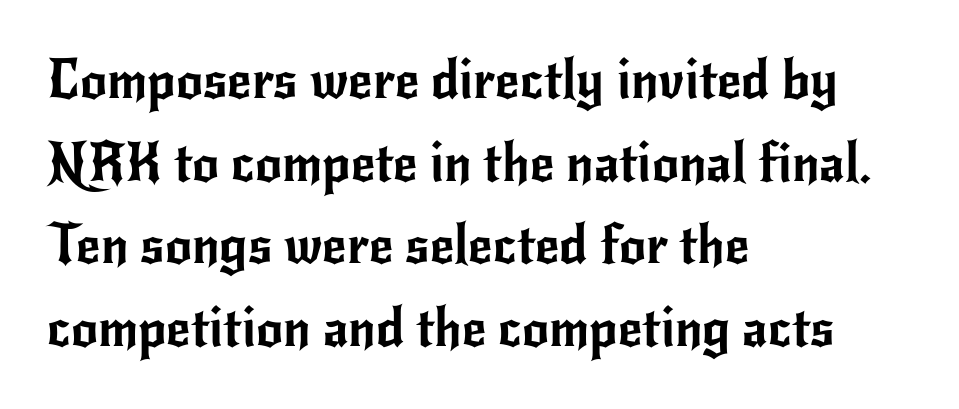
Q: Is the text italic (slanted)? A: No, it is upright.
Q: Is the typeface a serif or a sans-serif typeface? A: Sans-serif.
Q: Is the text underlined? A: No.
Q: How is the paragraph aligned? A: Left-aligned.
Q: Is the spacing between letters normal or unusually wide? A: Normal.
Q: Is the spacing between lines tight, normal or loose? A: Normal.
Q: Width (condensed, normal, or wide)? A: Normal.
Q: Stroke contrast? A: Low.
Q: x-height? A: Small.
Q: Monospaced? A: No.
